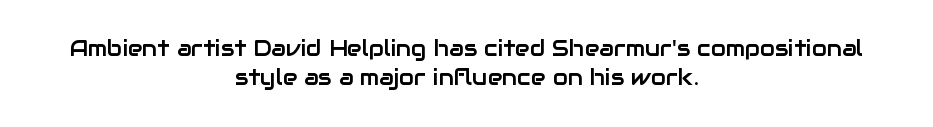
The image shows 22 px text type, upright; set centered, normal line spacing (1.33x), normal letter spacing, not underlined.
